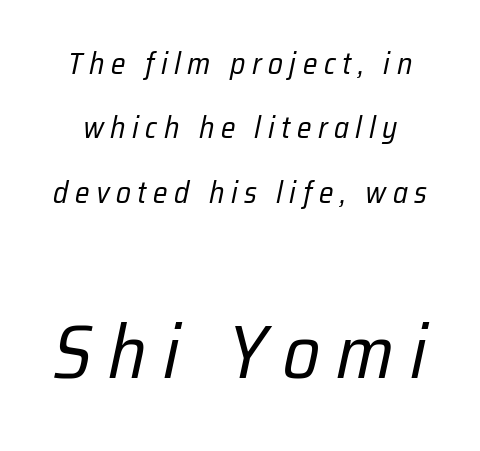
Q: Is the text bold? A: No.
Q: Is the text italic (slanted)? A: Yes, it leans right by about 12 degrees.
Q: Is the text underlined? A: No.
Q: Is the spacing between letters normal or unusually wide? A: Unusually wide.
Q: Is the spacing between lines tight, normal or loose? A: Loose.
Q: Which block of text is set in a larger size, the first (top) or the second (bottom)? A: The second (bottom) one.
Q: Width (condensed, normal, or wide)? A: Condensed.
Q: Stroke contrast? A: Low.
Q: x-height? A: Medium.
Q: Monospaced? A: No.
